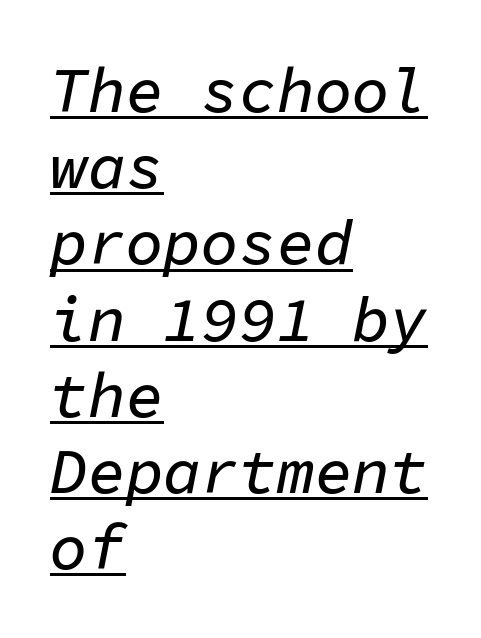
{"italic": "yes", "lean": "right", "slant_degrees": 11, "width": "normal", "stroke_contrast": "low", "x_height": "medium", "monospaced": "yes", "underline": "yes", "align": "left", "line_spacing_ratio": 1.21, "letter_spacing": "normal", "letter_spacing_em": 0.0, "glyph_px": 63}
